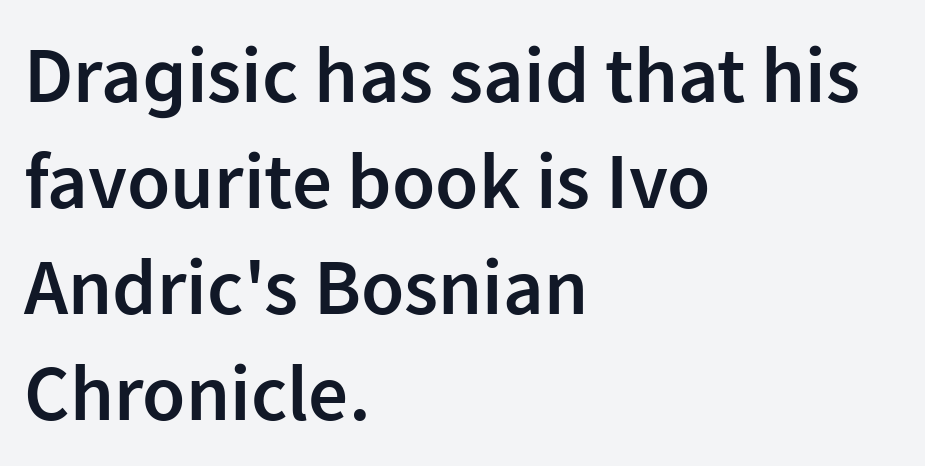
The image shows 79 px semibold sans-serif type, upright; set left-aligned, normal line spacing (1.34x), normal letter spacing, not underlined; low stroke contrast and a medium x-height.
